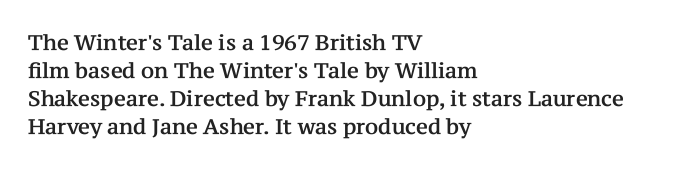
The image shows 21 px text type, upright; set left-aligned, normal line spacing (1.34x), normal letter spacing, not underlined.
